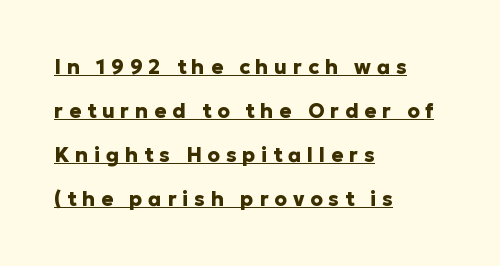
Substantial extra tracking has been applied to these lines. A typesetter would mark this as roman, not italic. Layout note: lines flush left. Beneath each row of characters lies a ruled line.
